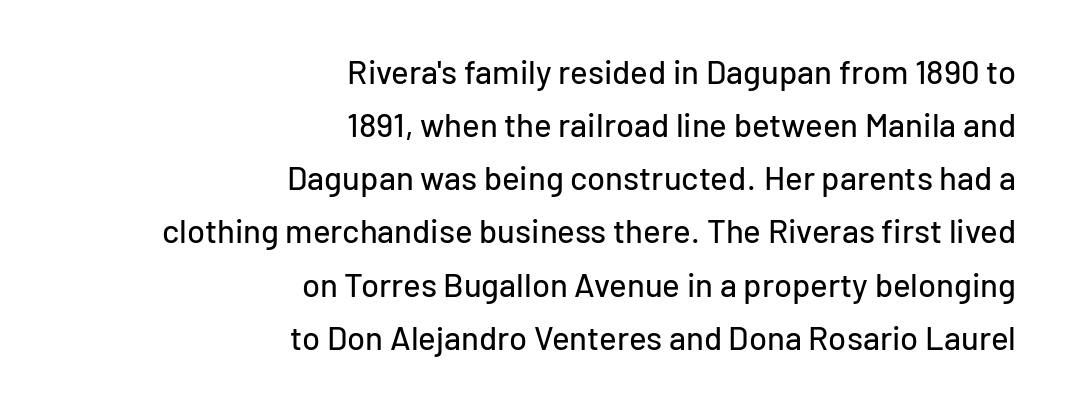
Between one letter and the next there's only the usual sliver of space. The characters display no serif detailing; their extremities are plain. Evenly set lines give the paragraph a standard silhouette. Glance below the letters and you will spot only blank space.
